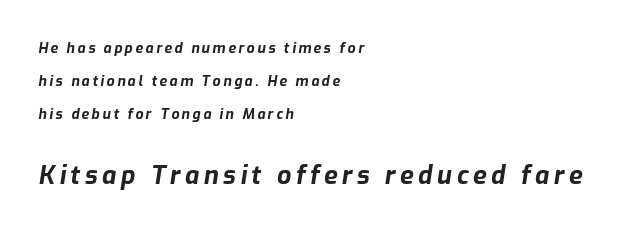
{"italic": "yes", "lean": "right", "slant_degrees": 9, "bold": "yes", "underline": "no", "align": "left", "line_spacing": "loose", "line_spacing_ratio": 2.37, "larger_block": "second", "size_ratio": 1.79, "glyph_px": 25}
